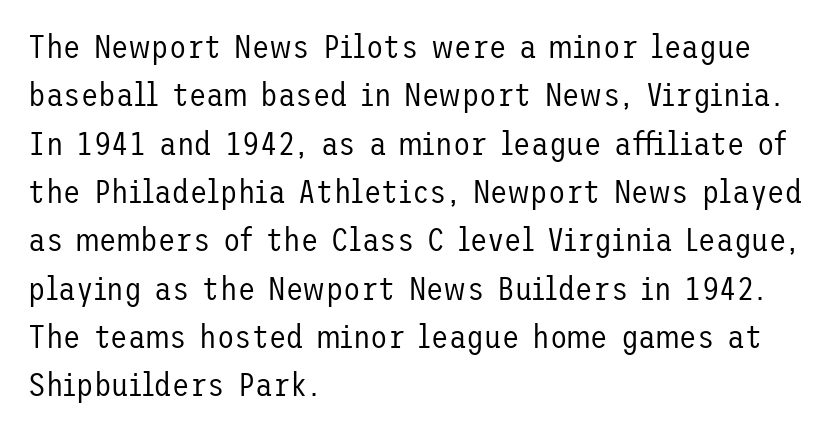
The image shows 32 px regular-weight sans-serif type, upright; set left-aligned, normal line spacing (1.51x), normal letter spacing, not underlined; low stroke contrast and a medium x-height.
